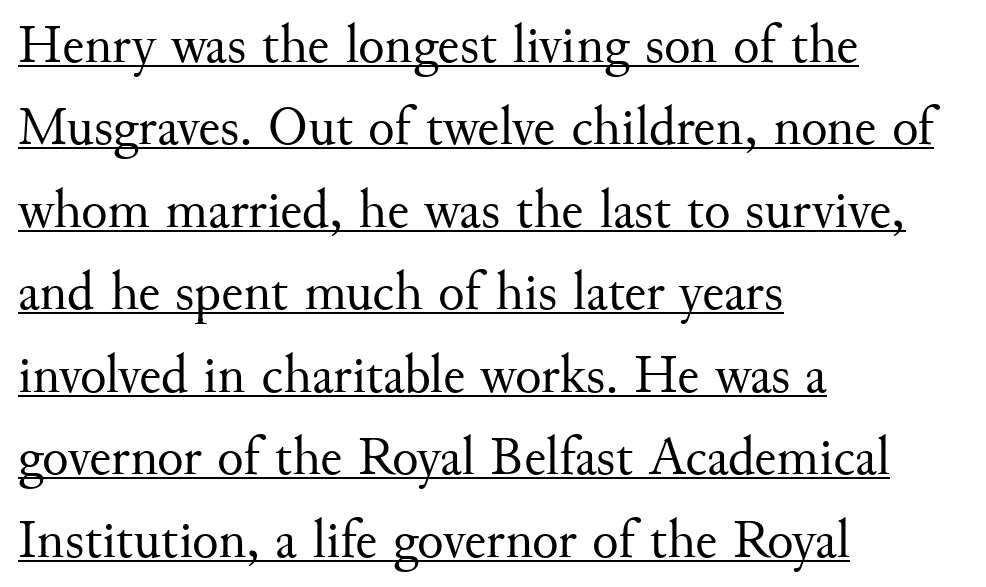
The image shows 55 px regular-weight serif type, upright; set left-aligned, normal line spacing (1.5x), normal letter spacing, underlined; medium stroke contrast and a small x-height.
